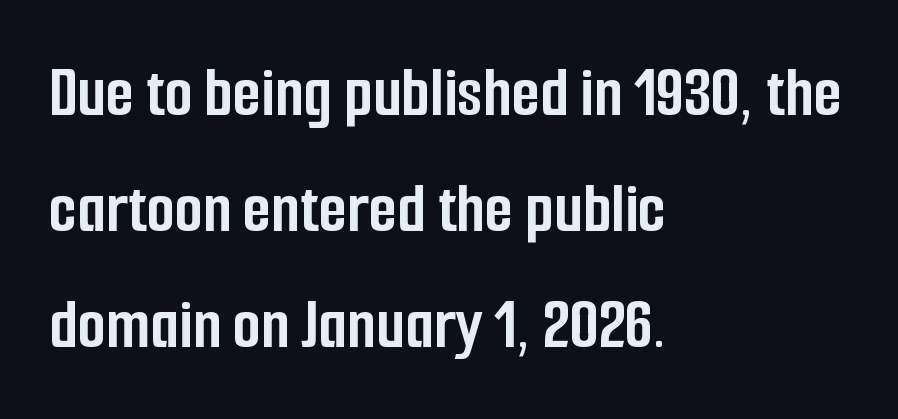
{"serif": "no", "italic": "no", "bold": "yes", "weight": "semibold", "width": "condensed", "stroke_contrast": "low", "x_height": "medium", "monospaced": "no", "underline": "no", "align": "left", "line_spacing": "normal", "line_spacing_ratio": 1.59, "letter_spacing": "normal", "letter_spacing_em": 0.0, "glyph_px": 73}
